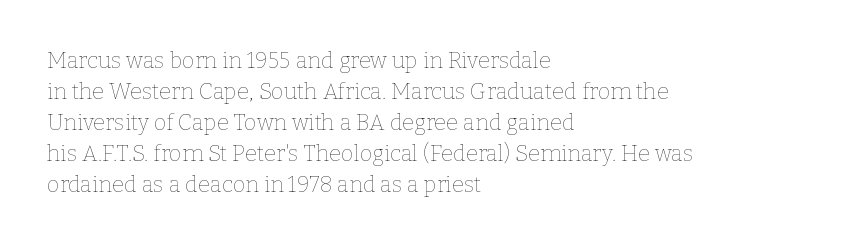
{"italic": "no", "bold": "no", "underline": "no", "align": "left", "line_spacing": "normal", "line_spacing_ratio": 1.41, "letter_spacing": "normal", "letter_spacing_em": 0.0, "glyph_px": 22}
